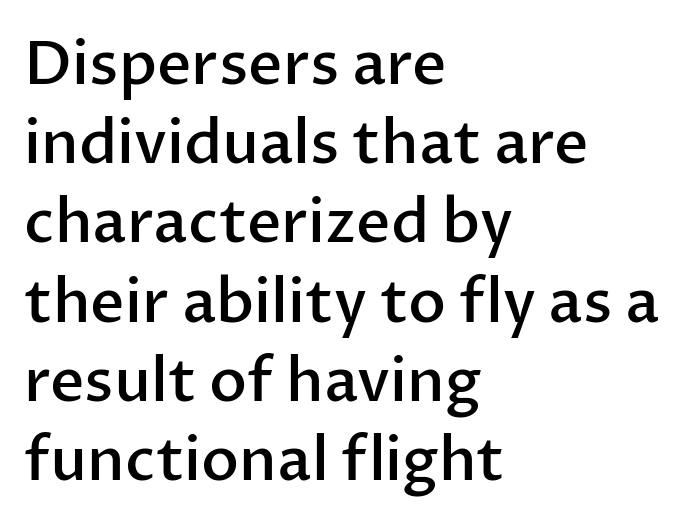
Q: Is the text bold? A: Semi-bold.
Q: Is the text italic (slanted)? A: No, it is upright.
Q: Is the typeface a serif or a sans-serif typeface? A: Sans-serif.
Q: Is the text underlined? A: No.
Q: How is the paragraph aligned? A: Left-aligned.
Q: Is the spacing between letters normal or unusually wide? A: Normal.
Q: Is the spacing between lines tight, normal or loose? A: Normal.
Q: Width (condensed, normal, or wide)? A: Normal.
Q: Stroke contrast? A: Low.
Q: x-height? A: Medium.
Q: Monospaced? A: No.
